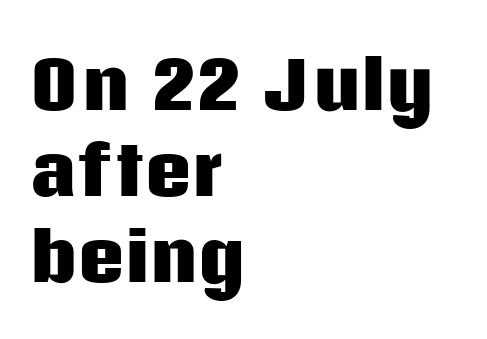
Q: Is the text bold? A: Yes.
Q: Is the text italic (slanted)? A: No, it is upright.
Q: Is the typeface a serif or a sans-serif typeface? A: Sans-serif.
Q: Is the text underlined? A: No.
Q: How is the paragraph aligned? A: Left-aligned.
Q: Is the spacing between letters normal or unusually wide? A: Normal.
Q: Is the spacing between lines tight, normal or loose? A: Normal.
Q: Width (condensed, normal, or wide)? A: Normal.
Q: Stroke contrast? A: Low.
Q: x-height? A: Large.
Q: Monospaced? A: No.
